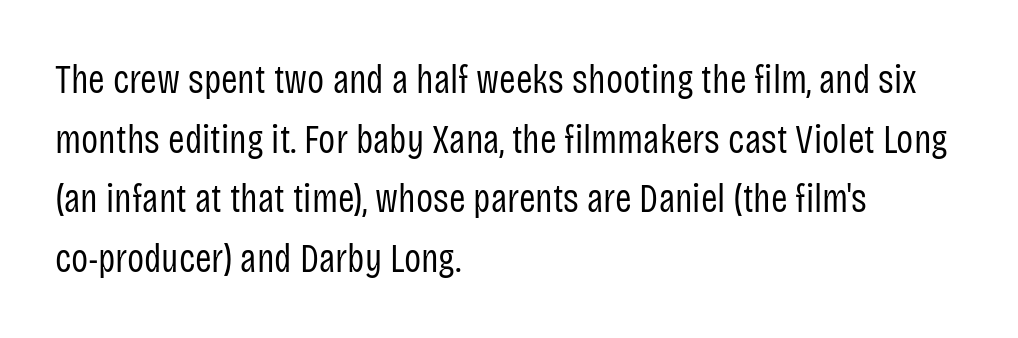
{"serif": "no", "italic": "no", "bold": "no", "weight": "regular", "width": "condensed", "stroke_contrast": "low", "x_height": "large", "monospaced": "no", "underline": "no", "align": "left", "line_spacing": "normal", "line_spacing_ratio": 1.49, "letter_spacing": "normal", "letter_spacing_em": 0.0, "glyph_px": 40}
